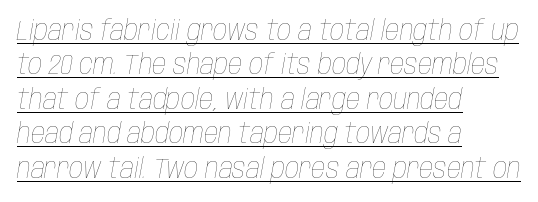
Q: Is the text bold? A: No.
Q: Is the text italic (slanted)? A: Yes, it leans right by about 10 degrees.
Q: Is the text underlined? A: Yes.
Q: How is the paragraph aligned? A: Left-aligned.
Q: Is the spacing between letters normal or unusually wide? A: Normal.
Q: Width (condensed, normal, or wide)? A: Condensed.
Q: Stroke contrast? A: Low.
Q: x-height? A: Large.
Q: Monospaced? A: No.
